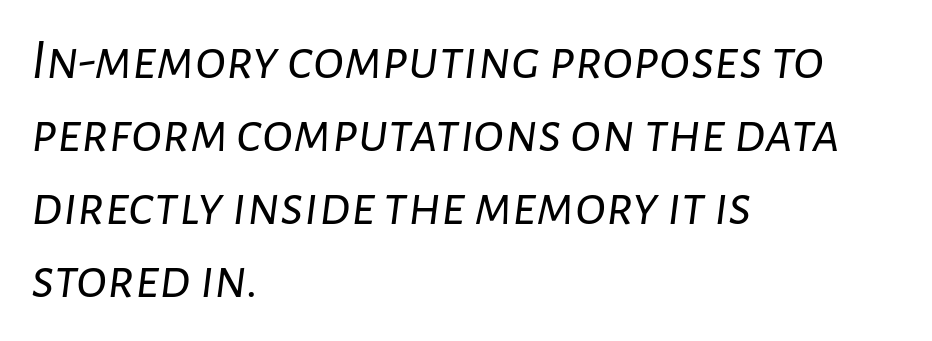
Q: Is the text bold? A: No.
Q: Is the text italic (slanted)? A: Yes, it leans right by about 7 degrees.
Q: Is the text underlined? A: No.
Q: How is the paragraph aligned? A: Left-aligned.
Q: Is the spacing between letters normal or unusually wide? A: Normal.
Q: Is the spacing between lines tight, normal or loose? A: Normal.
Q: Width (condensed, normal, or wide)? A: Normal.
Q: Stroke contrast? A: Low.
Q: x-height? A: Medium.
Q: Monospaced? A: No.
